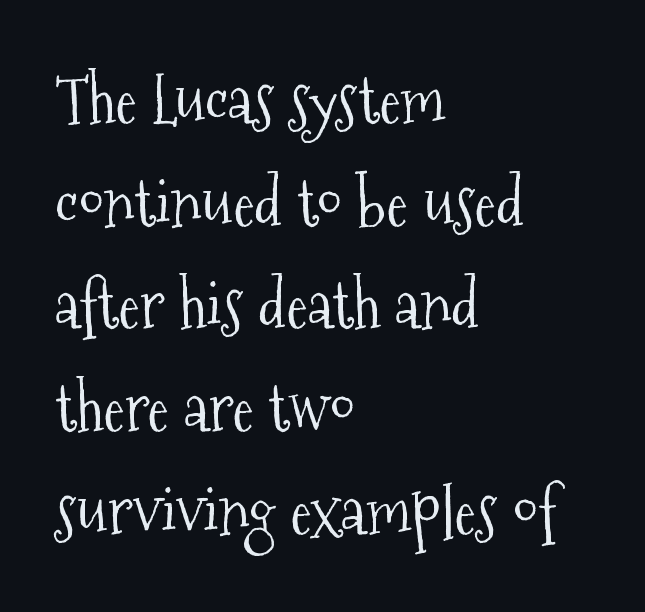
When letters stand straight like this, we call the style roman or upright. Each letter's strokes conclude with small projecting serifs. Bold? No — there's no thickening of the strokes. Looks like regular typesetting: each glyph gets only the width it needs.
